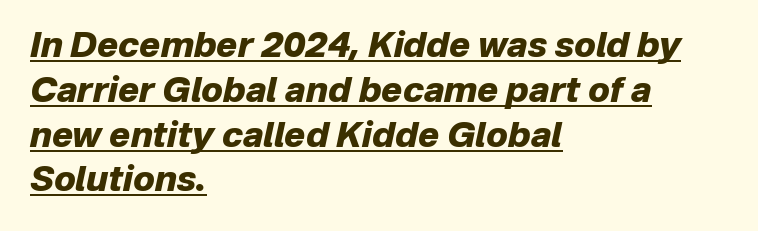
{"italic": "yes", "lean": "right", "slant_degrees": 12, "bold": "yes", "weight": "heavy", "width": "normal", "stroke_contrast": "low", "x_height": "medium", "monospaced": "no", "underline": "yes", "align": "left", "line_spacing": "normal", "line_spacing_ratio": 1.28, "letter_spacing": "normal", "letter_spacing_em": 0.0, "glyph_px": 35}
